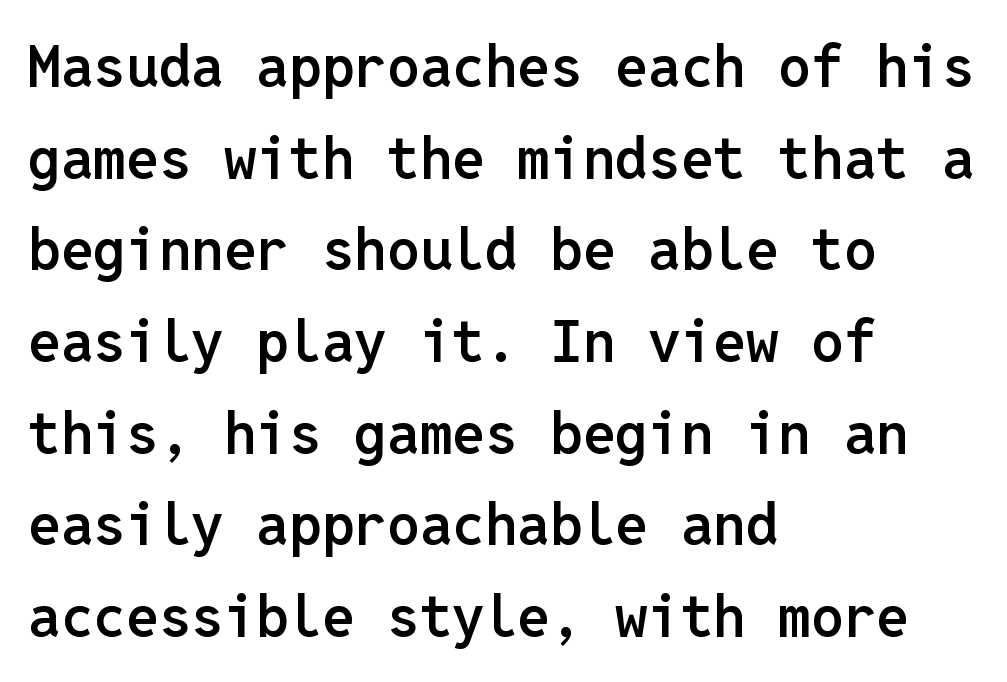
Here the designer chose a console-style face with uniform glyph widths. The font's upright variant was chosen for this text. Nope, no serifs anywhere on these letters. The compositor pushed each line to the left boundary. Descender tails drop into unmarked territory.
